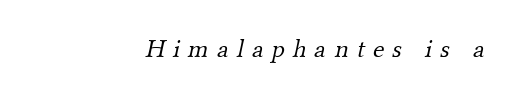
The image shows 26 px text type; set unusually wide letter spacing (+0.32 em), not underlined.
